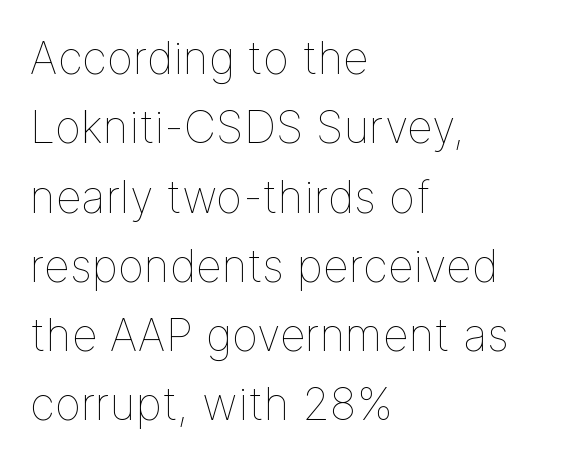
{"italic": "no", "bold": "no", "weight": "thin", "width": "normal", "stroke_contrast": "low", "x_height": "medium", "monospaced": "no", "underline": "no", "align": "left", "line_spacing": "normal", "line_spacing_ratio": 1.54, "letter_spacing": "normal", "letter_spacing_em": 0.0, "glyph_px": 45}
